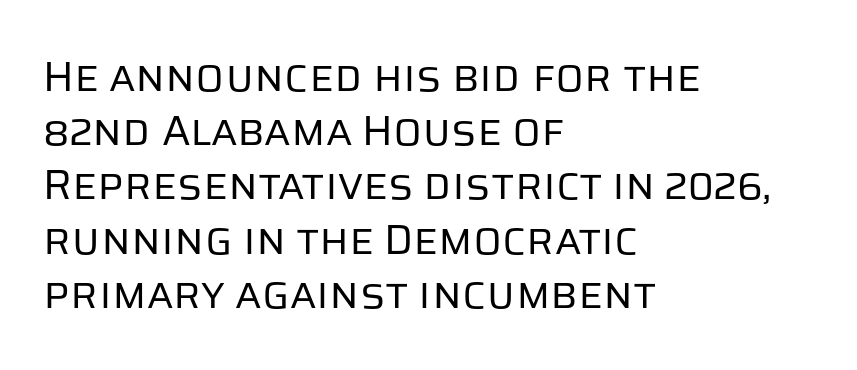
{"serif": "no", "italic": "no", "bold": "no", "weight": "regular", "width": "normal", "stroke_contrast": "low", "x_height": "large", "monospaced": "no", "underline": "no", "align": "left", "line_spacing": "normal", "line_spacing_ratio": 1.29, "letter_spacing": "normal", "letter_spacing_em": 0.0, "glyph_px": 42}
